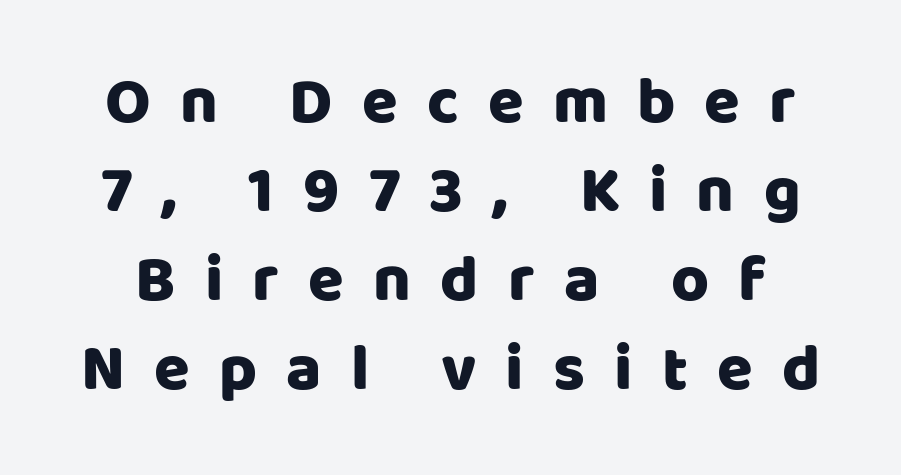
Q: Is the text italic (slanted)? A: No, it is upright.
Q: Is the typeface a serif or a sans-serif typeface? A: Sans-serif.
Q: Is the text underlined? A: No.
Q: Is the spacing between letters normal or unusually wide? A: Unusually wide.
Q: Is the spacing between lines tight, normal or loose? A: Normal.
Q: Width (condensed, normal, or wide)? A: Normal.
Q: Stroke contrast? A: Low.
Q: x-height? A: Large.
Q: Monospaced? A: No.
